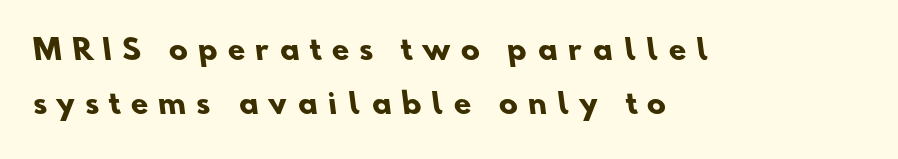
{"serif": "no", "bold": "yes", "weight": "heavy", "width": "normal", "stroke_contrast": "low", "x_height": "small", "monospaced": "no", "underline": "no", "align": "left", "line_spacing": "loose", "line_spacing_ratio": 1.94, "letter_spacing": "wide", "letter_spacing_em": 0.37, "glyph_px": 28}
